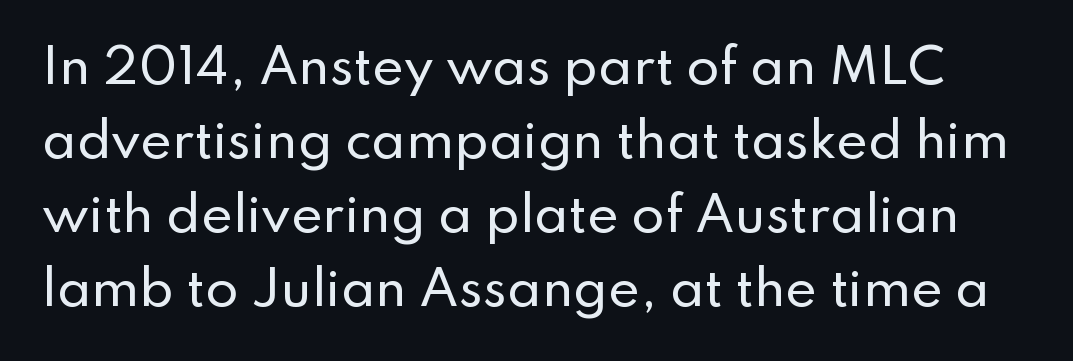
The image shows 48 px sans-serif type, upright; set normal line spacing (1.54x), normal letter spacing, not underlined; low stroke contrast and a small x-height.
